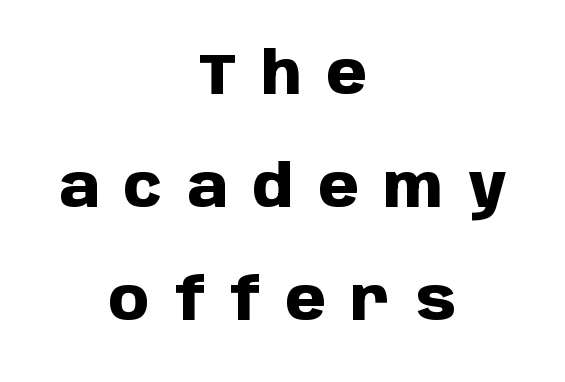
Q: Is the text bold? A: Yes.
Q: Is the text italic (slanted)? A: No, it is upright.
Q: Is the typeface a serif or a sans-serif typeface? A: Sans-serif.
Q: Is the text underlined? A: No.
Q: How is the paragraph aligned? A: Centered.
Q: Is the spacing between letters normal or unusually wide? A: Unusually wide.
Q: Is the spacing between lines tight, normal or loose? A: Loose.
Q: Width (condensed, normal, or wide)? A: Normal.
Q: Stroke contrast? A: Low.
Q: x-height? A: Large.
Q: Monospaced? A: No.
